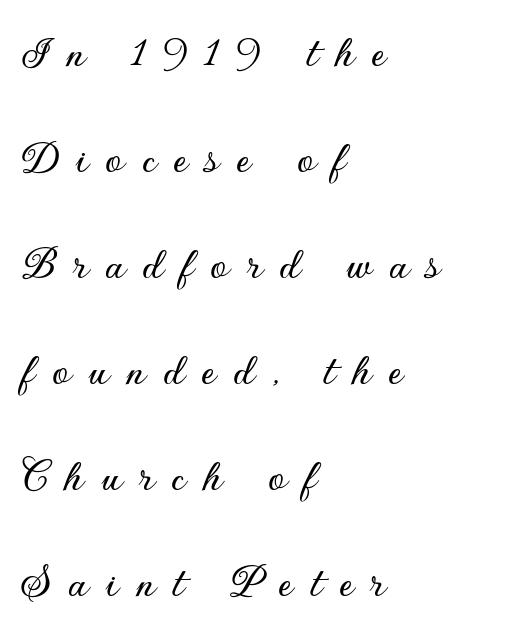
Rows of type keep a wide berth in the vertical direction. Rule under the text: the space is simply empty. The letters advance in unequal steps, a hallmark of proportional type.
